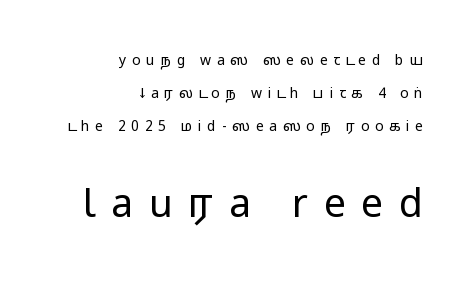
Q: Is the text bold? A: No.
Q: Is the text italic (slanted)? A: No, it is upright.
Q: Is the typeface a serif or a sans-serif typeface? A: Sans-serif.
Q: Is the text underlined? A: No.
Q: How is the paragraph aligned? A: Right-aligned.
Q: Is the spacing between letters normal or unusually wide? A: Unusually wide.
Q: Is the spacing between lines tight, normal or loose? A: Loose.
Q: Which block of text is set in a larger size, the first (top) or the second (bottom)? A: The second (bottom) one.
Q: Width (condensed, normal, or wide)? A: Wide.
Q: Stroke contrast? A: Low.
Q: x-height? A: Medium.
Q: Monospaced? A: No.
